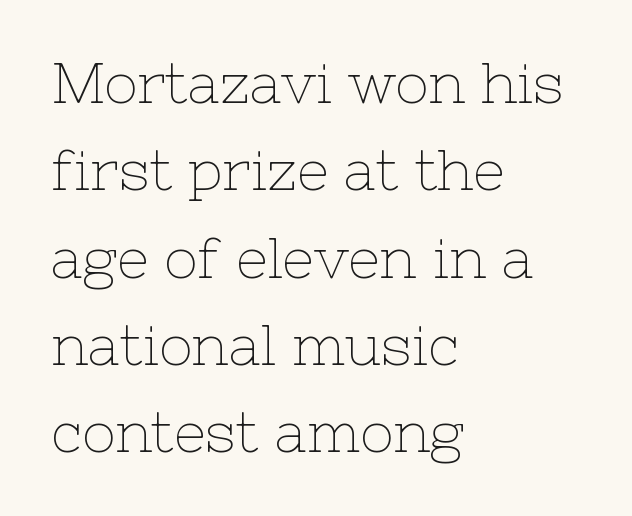
{"serif": "yes", "italic": "no", "bold": "no", "weight": "thin", "width": "normal", "stroke_contrast": "low", "x_height": "medium", "monospaced": "no", "underline": "no", "align": "left", "line_spacing": "normal", "line_spacing_ratio": 1.56, "letter_spacing": "normal", "letter_spacing_em": 0.0, "glyph_px": 56}
